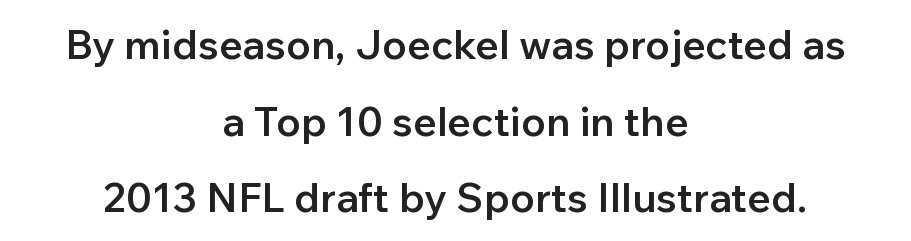
Q: Is the text bold? A: Semi-bold.
Q: Is the text italic (slanted)? A: No, it is upright.
Q: Is the typeface a serif or a sans-serif typeface? A: Sans-serif.
Q: Is the text underlined? A: No.
Q: How is the paragraph aligned? A: Centered.
Q: Is the spacing between letters normal or unusually wide? A: Normal.
Q: Width (condensed, normal, or wide)? A: Normal.
Q: Stroke contrast? A: Low.
Q: x-height? A: Medium.
Q: Monospaced? A: No.
